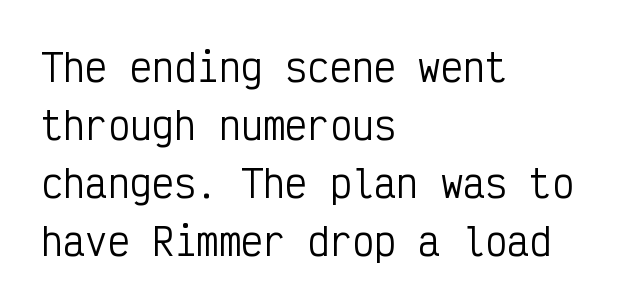
This sample has the even, mechanical cadence of fixed-width lettering. These lines were composed using upright roman letters. Leftover space on each line is placed entirely after the last word. Quick note: interline space is typical. Grotesque or geometric, the face here clearly has no serifs.
